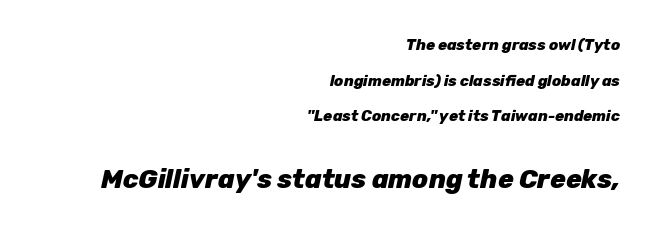
The sample has been set heavy, in full bold. Posture: slanted. The letters sit at their default tracking, neither squeezed nor spread. A student would call this right alignment; a typographer would say flush right, rag left.
